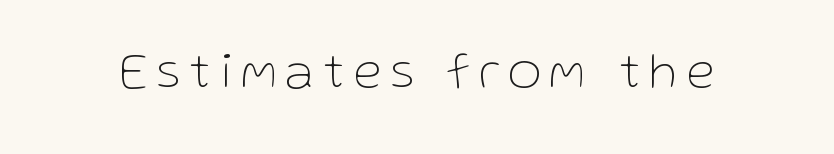
A quiet, ordinary-to-light weight characterises the typeface. Regarding serifs, this sample does without them. Spacing verdict: proportional, widths tailored to each character. This sample uses an upright cut, with every glyph sitting square on the baseline.
